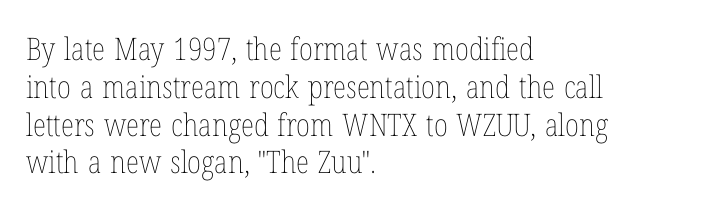
The image shows 31 px thin, condensed type, upright; set left-aligned, line spacing 1.22x, normal letter spacing, not underlined; low stroke contrast and a medium x-height.
